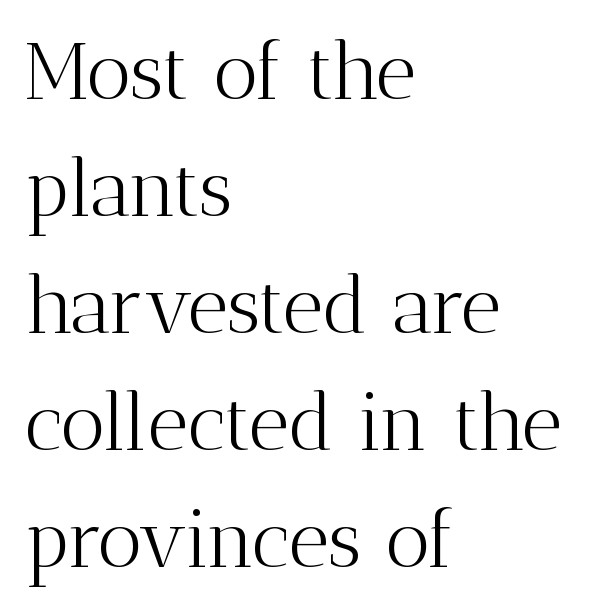
The image shows 79 px light serif type, upright; set left-aligned, normal line spacing (1.48x), normal letter spacing, not underlined; medium stroke contrast and a medium x-height.
